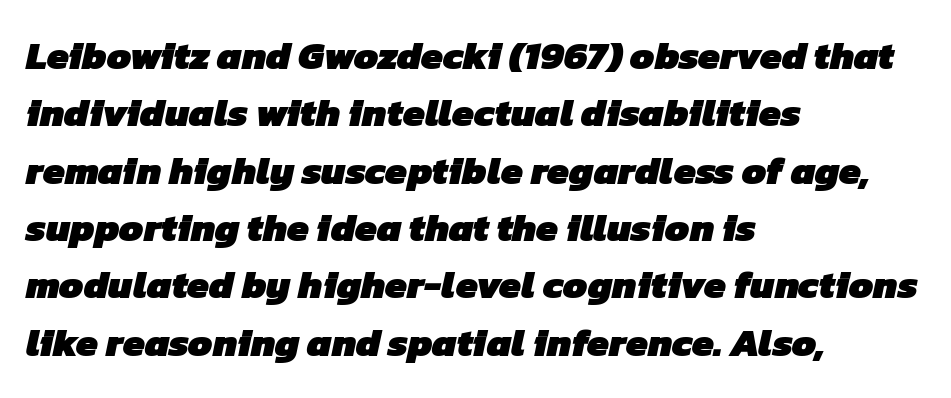
Caption: standard tracking, unaltered. Summary of vertical rhythm: regular, with standard interline spacing. This rendering uses left alignment, leaving the right contour irregular. The glyphs are unaccompanied by any horizontal stroke below them. Plenty of ink on the page — the face is bold. Looks like regular typesetting: each glyph gets only the width it needs.
